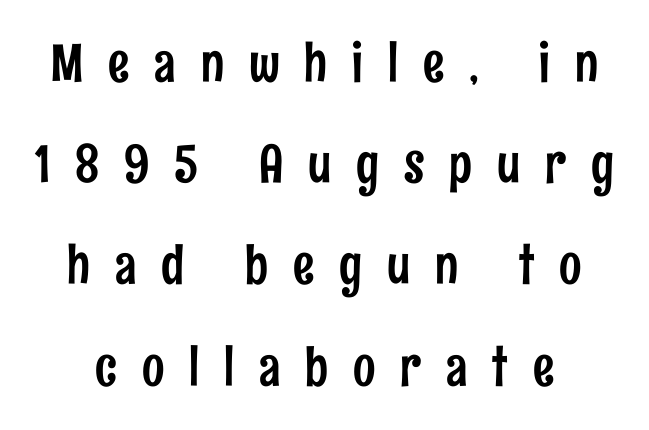
Leading is clearly above the norm, producing a sparse column. Compared with typical body copy, the letter spacing here is much looser. Varying glyph widths throughout — classic text-font behaviour. The lettering holds an erect, upright posture throughout.
